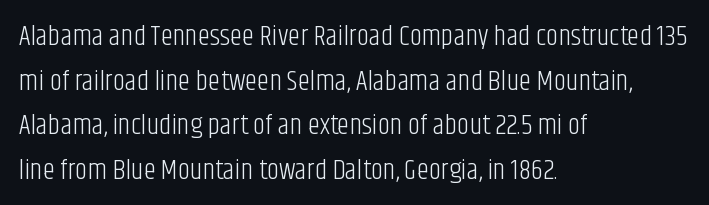
{"serif": "no", "italic": "no", "bold": "no", "weight": "light", "width": "condensed", "stroke_contrast": "low", "x_height": "large", "monospaced": "no", "underline": "no", "align": "left", "line_spacing": "normal", "line_spacing_ratio": 1.59, "letter_spacing": "normal", "letter_spacing_em": 0.0, "glyph_px": 28}
